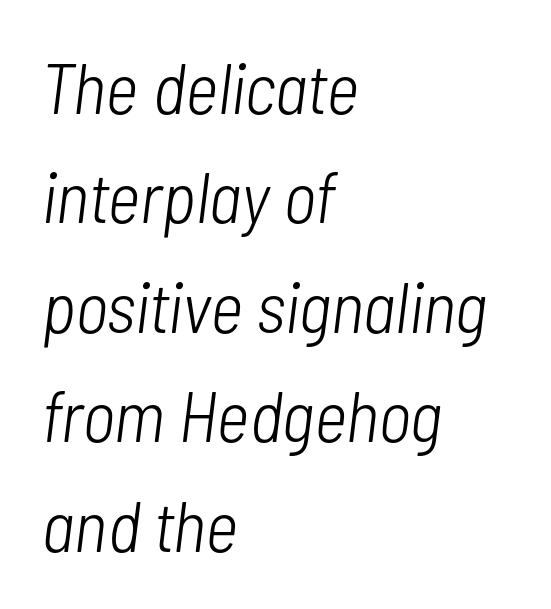
The image shows 72 px light, condensed type, italic (leaning right); set left-aligned, normal line spacing (1.52x), normal letter spacing, not underlined; low stroke contrast and a medium x-height.
